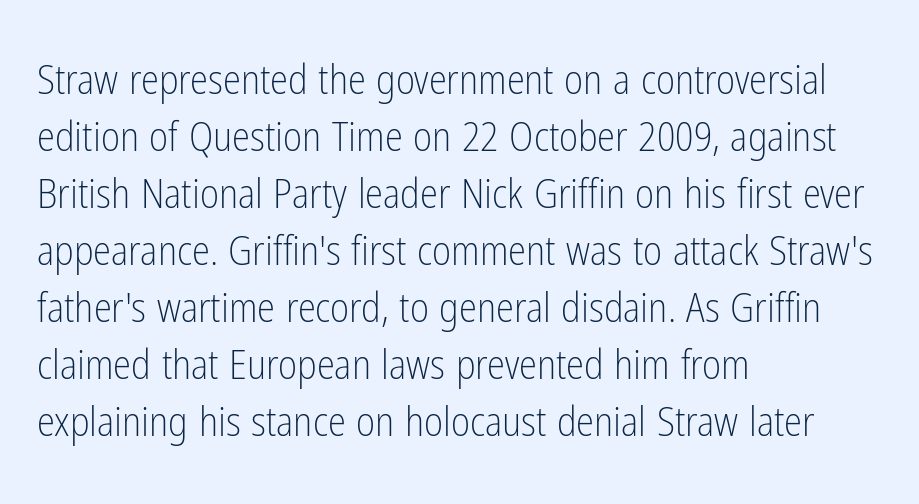
The letters carry no serifs — their stems end cleanly without finishing strokes. Bare-footed words on every line. Inter-character spacing is left at the font's built-in metrics. Leading: standard. No italicization has been applied; the sample stays upright. Is this a fixed-width face? No — the glyphs have proportional, varying widths.
